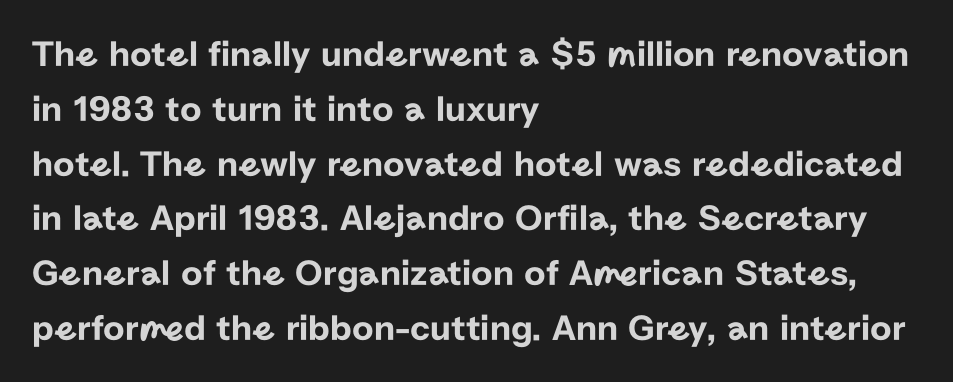
This rendering employs a face without finishing strokes, i.e., a sans-serif. The face used here is rendered with its standard letterfit. In CSS terms this would be text-align: left. Ascenders rise straight up at ninety degrees.
